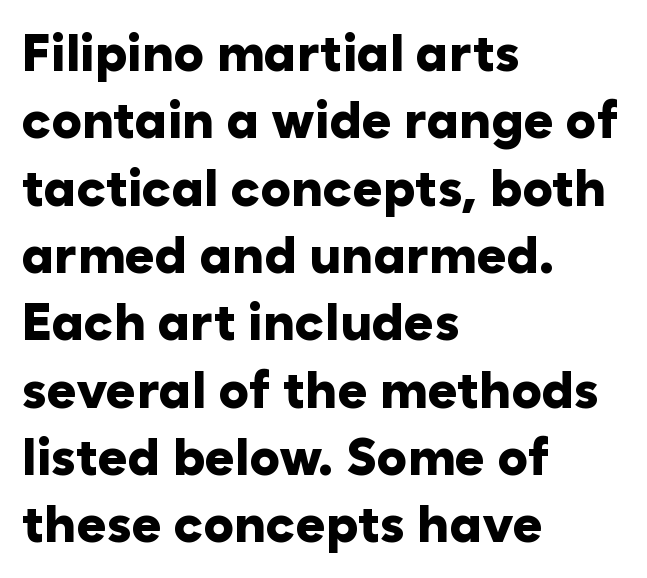
The image shows 51 px heavy sans-serif type, upright; set left-aligned, normal line spacing (1.32x), normal letter spacing, not underlined; low stroke contrast and a medium x-height.
